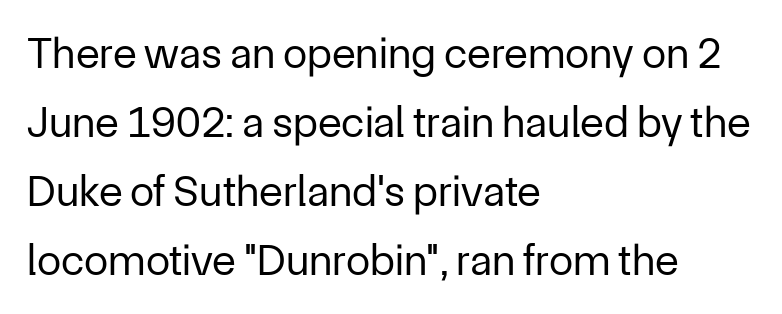
The image shows 44 px regular-weight sans-serif type, upright; set left-aligned, normal line spacing (1.57x), normal letter spacing, not underlined; low stroke contrast and a medium x-height.
